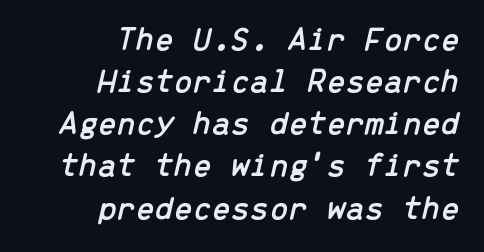
The image shows 34 px text type, italic (leaning right), monospaced; set right-aligned, line spacing 1.24x, normal letter spacing, not underlined; low stroke contrast and a medium x-height.
